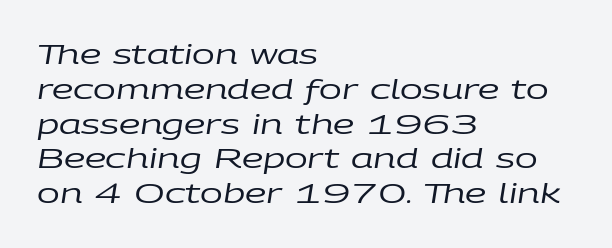
When letters slant like this, we call the style italic. What stands out about the letter spacing? Nothing — it is the standard amount. Honestly, the row spacing looks completely unremarkable. The typesetter chose a ragged-right arrangement here.
